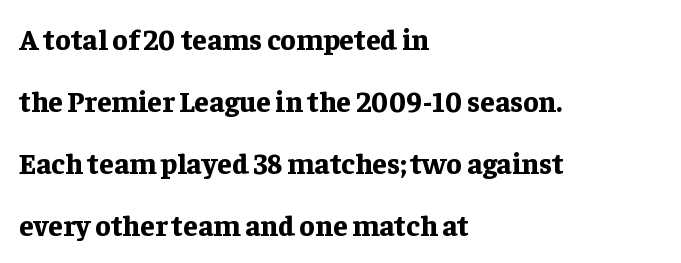
Q: Is the text bold? A: Yes.
Q: Is the text italic (slanted)? A: No, it is upright.
Q: Is the typeface a serif or a sans-serif typeface? A: Serif.
Q: Is the text underlined? A: No.
Q: How is the paragraph aligned? A: Left-aligned.
Q: Is the spacing between letters normal or unusually wide? A: Normal.
Q: Is the spacing between lines tight, normal or loose? A: Loose.
Q: Width (condensed, normal, or wide)? A: Normal.
Q: Stroke contrast? A: Low.
Q: x-height? A: Medium.
Q: Monospaced? A: No.
